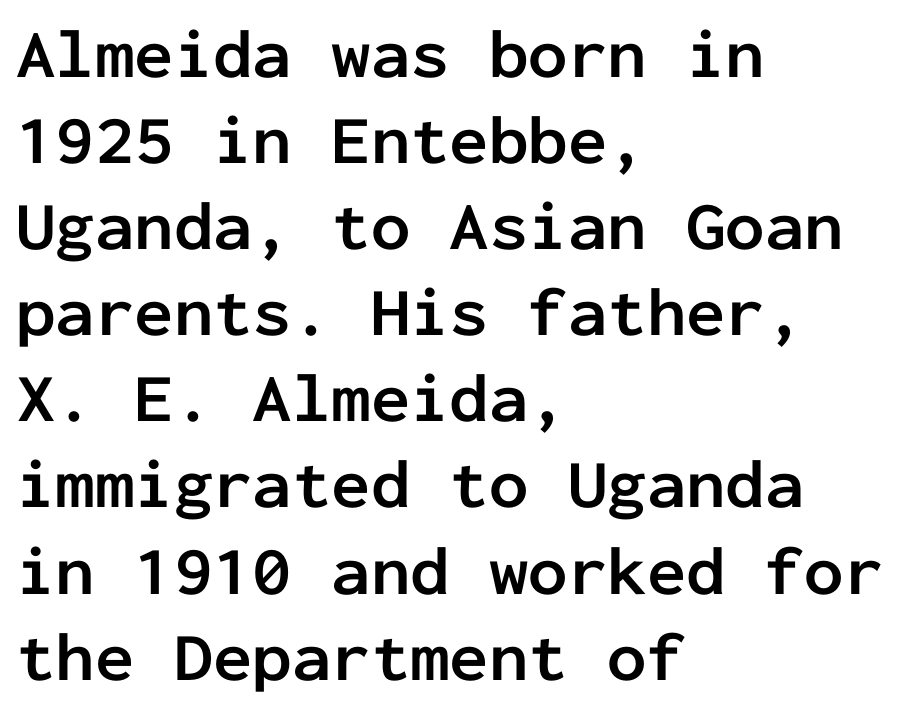
Caption: bold face, heavy strokes. This is the regular roman posture of the typeface. Every character here occupies the same horizontal width, giving the sample a typewriter-like rhythm. Every row of glyphs begins at an identical x-position on the left. The gap between lines stays unmarked. The face used here is rendered with its standard letterfit.
